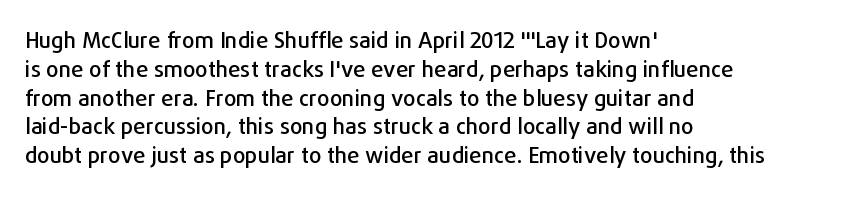
{"italic": "no", "underline": "no", "align": "left", "line_spacing": "normal", "line_spacing_ratio": 1.31, "letter_spacing": "normal", "letter_spacing_em": 0.0, "glyph_px": 22}
